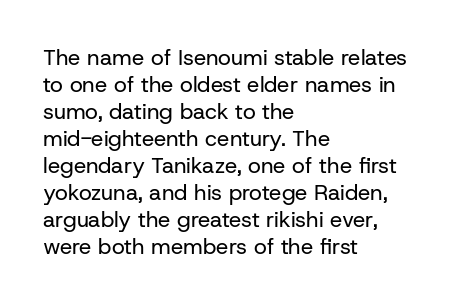
The image shows 22 px text type, upright; set left-aligned, line spacing 1.23x, normal letter spacing, not underlined.
